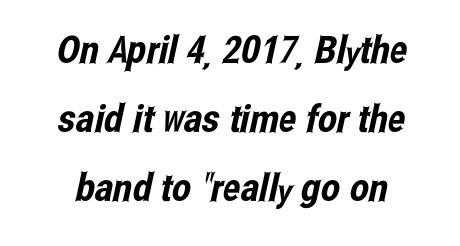
Q: Is the typeface a serif or a sans-serif typeface? A: Sans-serif.
Q: Is the text underlined? A: No.
Q: Is the spacing between letters normal or unusually wide? A: Normal.
Q: Width (condensed, normal, or wide)? A: Condensed.
Q: Stroke contrast? A: Low.
Q: x-height? A: Medium.
Q: Monospaced? A: No.
